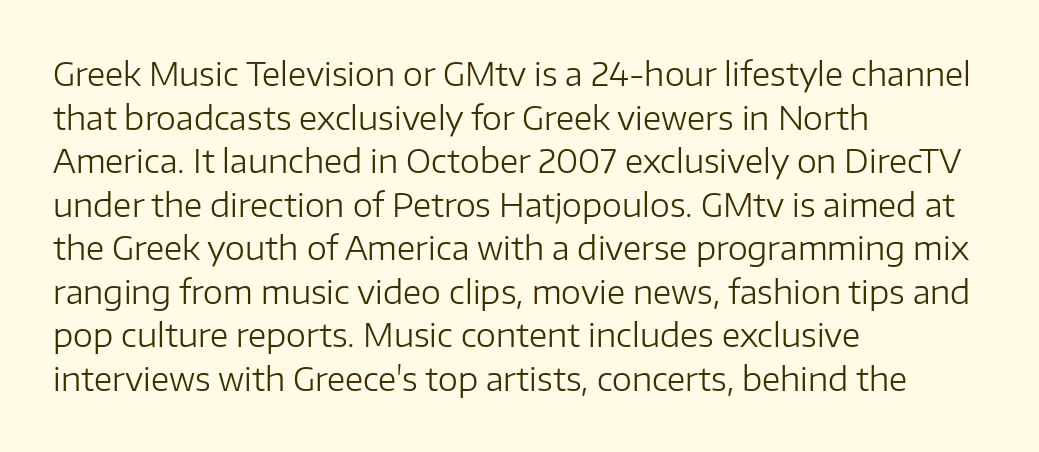
Q: Is the text bold? A: No.
Q: Is the text italic (slanted)? A: No, it is upright.
Q: Is the typeface a serif or a sans-serif typeface? A: Sans-serif.
Q: Is the text underlined? A: No.
Q: How is the paragraph aligned? A: Left-aligned.
Q: Is the spacing between letters normal or unusually wide? A: Normal.
Q: Is the spacing between lines tight, normal or loose? A: Normal.
Q: Width (condensed, normal, or wide)? A: Normal.
Q: Stroke contrast? A: Low.
Q: x-height? A: Medium.
Q: Monospaced? A: No.
